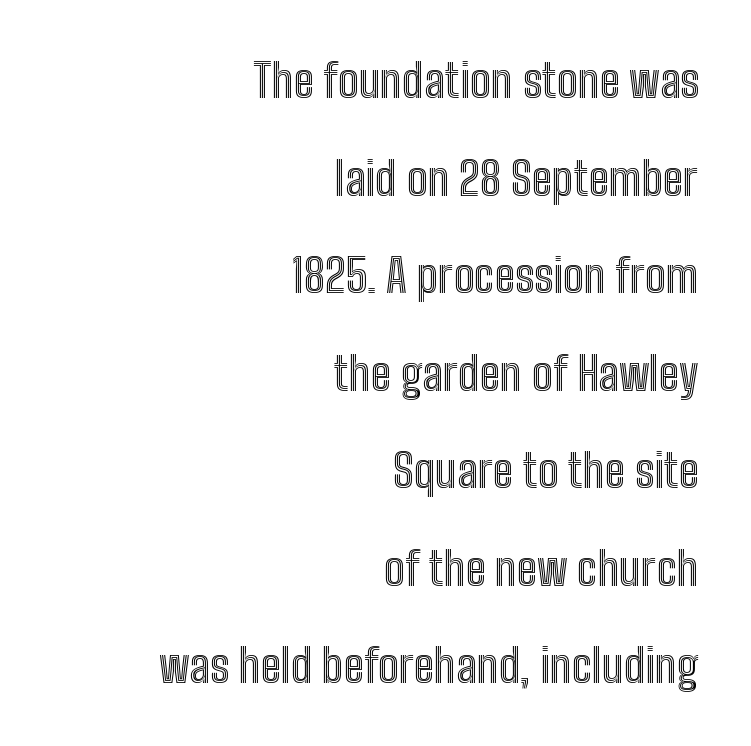
{"italic": "no", "width": "condensed", "x_height": "medium", "monospaced": "no", "underline": "no", "align": "right", "line_spacing": "loose", "line_spacing_ratio": 2.12, "letter_spacing": "normal", "letter_spacing_em": 0.0, "glyph_px": 46}
